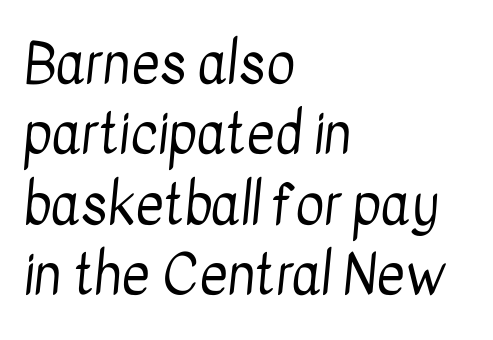
The image shows 55 px regular-weight, condensed sans-serif type; set left-aligned, normal line spacing (1.28x), normal letter spacing, not underlined; low stroke contrast and a medium x-height.
